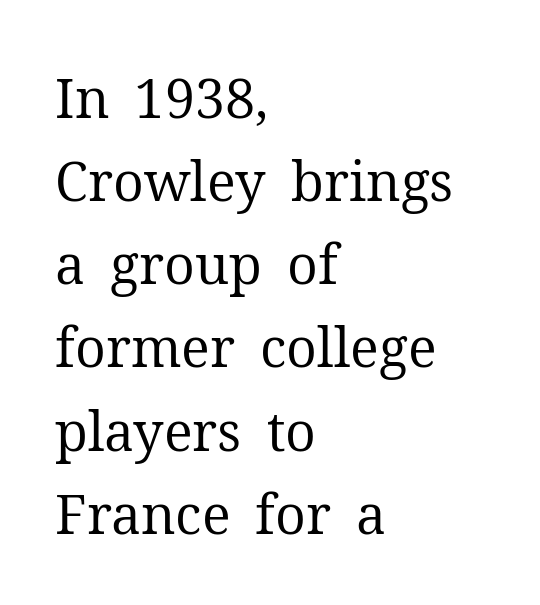
{"serif": "yes", "italic": "no", "bold": "no", "weight": "regular", "width": "normal", "stroke_contrast": "medium", "x_height": "medium", "monospaced": "no", "underline": "no", "align": "left", "line_spacing": "normal", "line_spacing_ratio": 1.54, "letter_spacing": "normal", "letter_spacing_em": 0.0, "glyph_px": 54}
